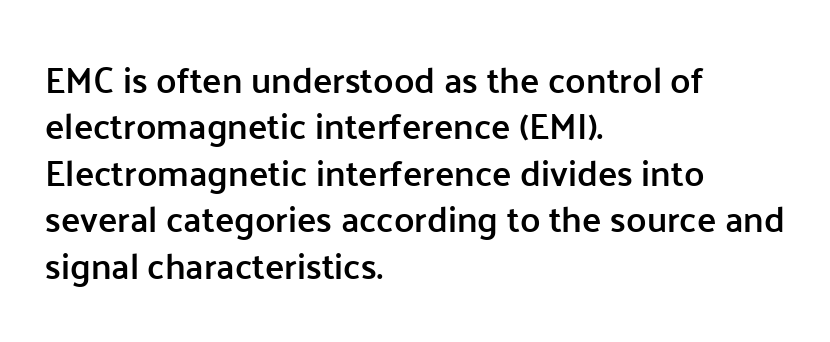
{"serif": "no", "italic": "no", "bold": "semi", "weight": "semibold", "width": "normal", "stroke_contrast": "low", "x_height": "medium", "monospaced": "no", "underline": "no", "align": "left", "line_spacing": "normal", "line_spacing_ratio": 1.29, "letter_spacing": "normal", "letter_spacing_em": 0.0, "glyph_px": 36}
